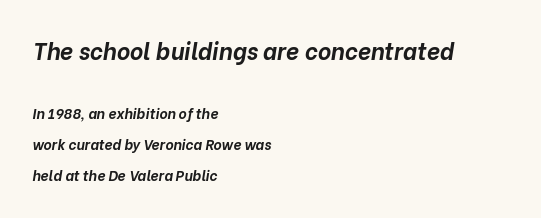
Q: Is the text bold? A: Yes.
Q: Is the text italic (slanted)? A: Yes, it leans right by about 10 degrees.
Q: Is the text underlined? A: No.
Q: How is the paragraph aligned? A: Left-aligned.
Q: Is the spacing between letters normal or unusually wide? A: Normal.
Q: Is the spacing between lines tight, normal or loose? A: Loose.
Q: Which block of text is set in a larger size, the first (top) or the second (bottom)? A: The first (top) one.
